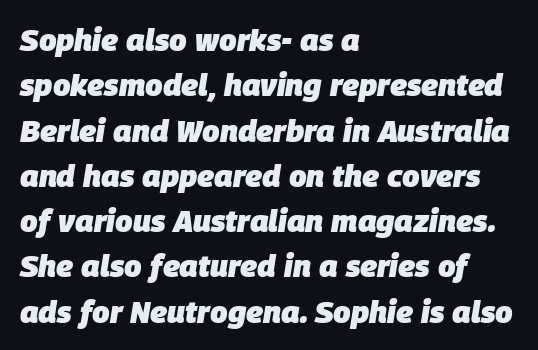
No extra tracking has been applied to these lines. The paragraph shown leans on its left margin. The lines sit at an ordinary, default distance from one another. The passage shown is emphatically bold.
